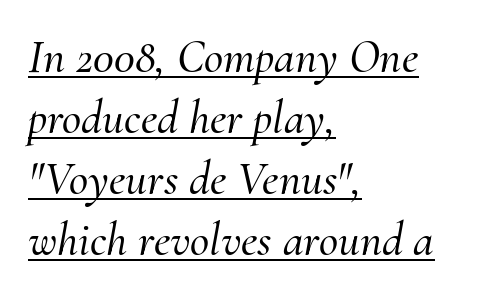
Unlike a clean sans, this face finishes its strokes with serifs. Default kerning and tracking; the words read as compact shapes. In designer terms, the underline attribute is active on this setting. Tall strokes in this sample are angled rather than plumb. Successive baselines arrive at the customary interval.
